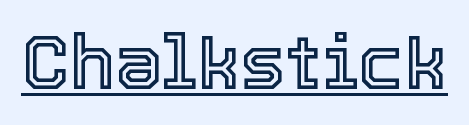
The image shows 76 px text type, upright; set normal letter spacing, underlined; a medium x-height.
